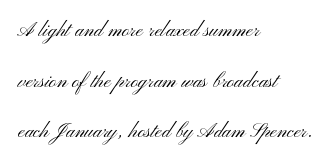
{"bold": "no", "underline": "no", "align": "left", "line_spacing": "loose", "line_spacing_ratio": 2.03, "letter_spacing": "normal", "letter_spacing_em": 0.0, "glyph_px": 25}
